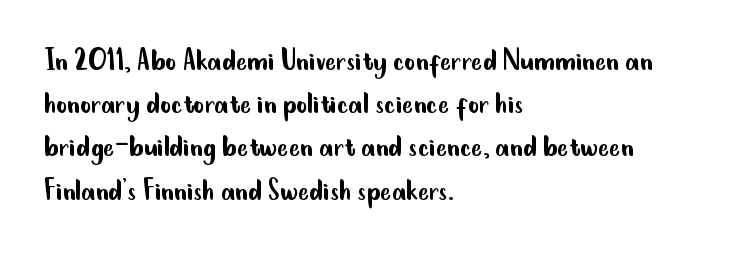
Q: Is the text bold? A: No.
Q: Is the text italic (slanted)? A: No, it is upright.
Q: Is the typeface a serif or a sans-serif typeface? A: Sans-serif.
Q: Is the text underlined? A: No.
Q: How is the paragraph aligned? A: Left-aligned.
Q: Is the spacing between letters normal or unusually wide? A: Normal.
Q: Is the spacing between lines tight, normal or loose? A: Normal.
Q: Width (condensed, normal, or wide)? A: Condensed.
Q: Stroke contrast? A: Low.
Q: x-height? A: Small.
Q: Monospaced? A: No.
